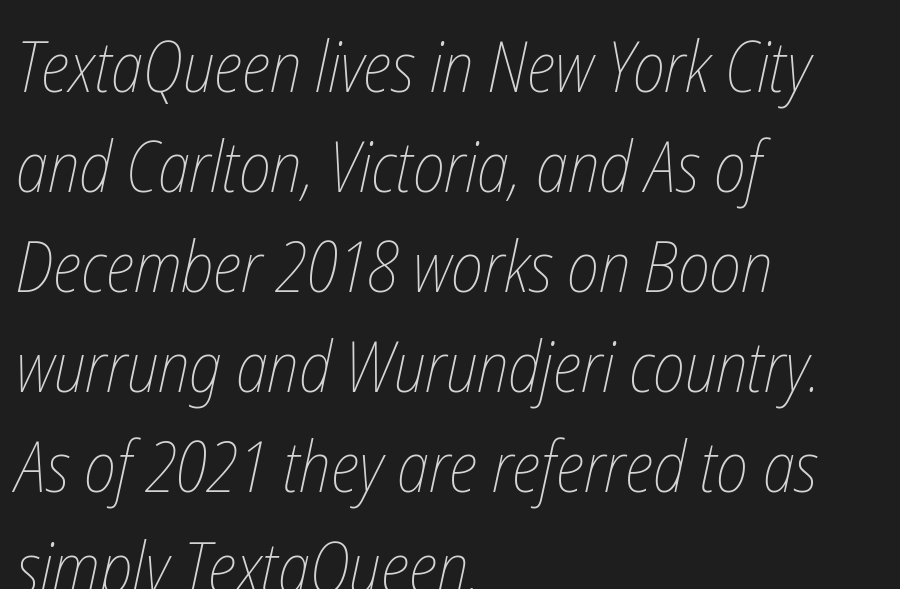
The image shows 71 px thin, condensed type; set left-aligned, normal line spacing (1.41x), normal letter spacing, not underlined; low stroke contrast and a medium x-height.
